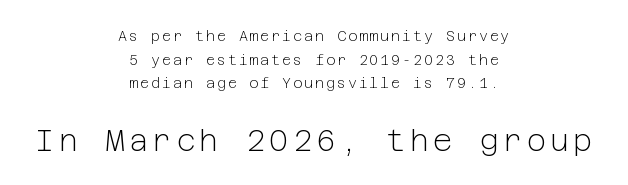
{"serif": "no", "italic": "no", "bold": "no", "weight": "light", "width": "normal", "stroke_contrast": "low", "x_height": "medium", "underline": "no", "align": "center", "line_spacing": "normal", "line_spacing_ratio": 1.68, "larger_block": "second", "size_ratio": 2.14, "glyph_px": 30}
